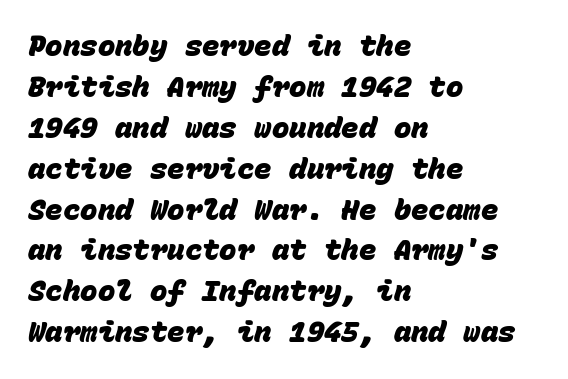
The image shows 29 px heavy sans-serif type, monospaced; set left-aligned, normal line spacing (1.41x), normal letter spacing, not underlined; low stroke contrast and a large x-height.
